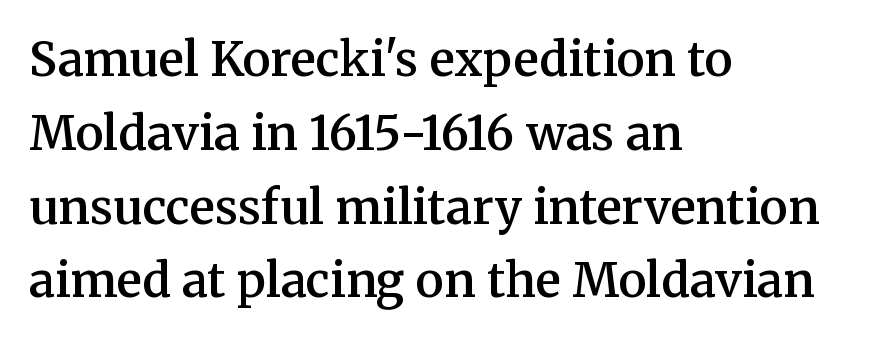
{"serif": "yes", "italic": "no", "bold": "semi", "weight": "semibold", "width": "normal", "stroke_contrast": "medium", "x_height": "medium", "monospaced": "no", "underline": "no", "align": "left", "line_spacing": "normal", "line_spacing_ratio": 1.57, "letter_spacing": "normal", "letter_spacing_em": 0.0, "glyph_px": 47}
